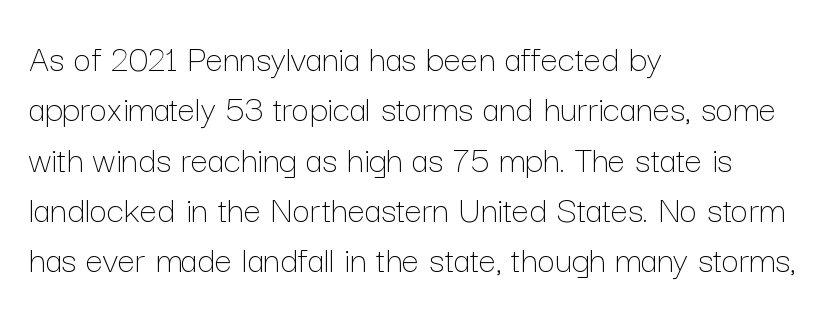
These lines are set flush left with a ragged right edge. This rendering leaves character spacing at its baseline value. The typeface has the unassuming heft of standard copy or less. Descenders are the only things crossing below the line. If you drew a line through each stem, it would be perfectly vertical.
